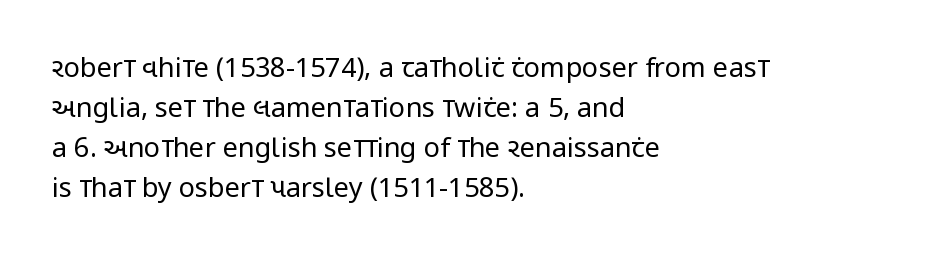
Italic: no, the glyphs are upright roman. Observe the ordinary spacing: letters are neighbours, not strangers. Line spacing here is normal. The zone under the glyphs is completely vacant. These lines stack with their left ends in a neat column.
